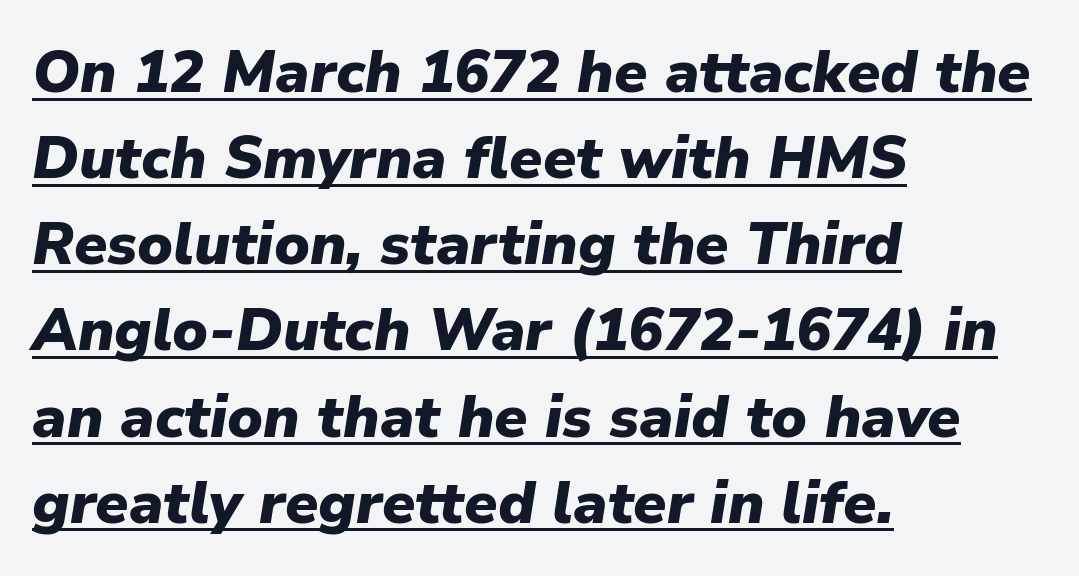
{"italic": "yes", "lean": "right", "slant_degrees": 9, "bold": "yes", "weight": "heavy", "width": "normal", "stroke_contrast": "low", "x_height": "medium", "monospaced": "no", "underline": "yes", "align": "left", "line_spacing": "normal", "line_spacing_ratio": 1.46, "letter_spacing": "normal", "letter_spacing_em": 0.0, "glyph_px": 59}
